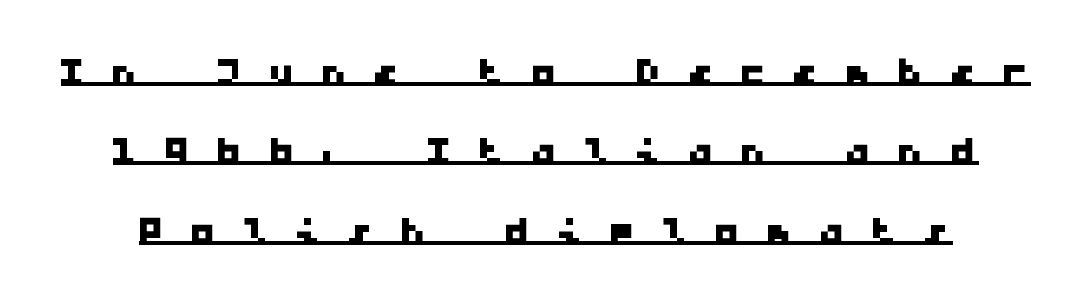
Q: Is the typeface a serif or a sans-serif typeface? A: Sans-serif.
Q: Is the text underlined? A: Yes.
Q: Is the spacing between letters normal or unusually wide? A: Unusually wide.
Q: Is the spacing between lines tight, normal or loose? A: Normal.
Q: Width (condensed, normal, or wide)? A: Wide.
Q: Stroke contrast? A: Low.
Q: x-height? A: Medium.
Q: Monospaced? A: Yes.
